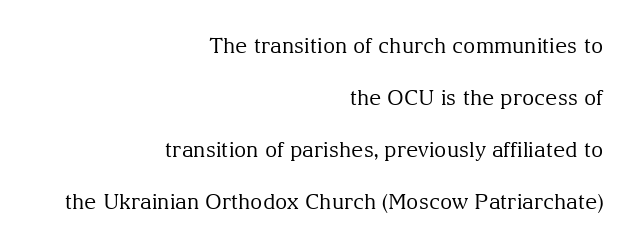
{"italic": "no", "bold": "no", "underline": "no", "align": "right", "line_spacing": "loose", "line_spacing_ratio": 2.48, "letter_spacing": "normal", "letter_spacing_em": 0.0, "glyph_px": 21}
